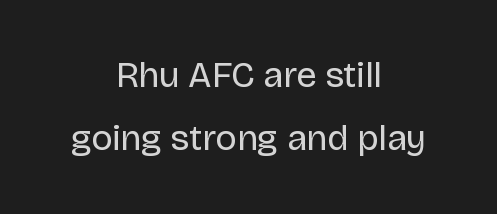
{"serif": "no", "italic": "no", "bold": "no", "weight": "regular", "width": "normal", "stroke_contrast": "low", "x_height": "large", "monospaced": "no", "underline": "no", "align": "center", "line_spacing_ratio": 1.76, "letter_spacing": "normal", "letter_spacing_em": 0.0, "glyph_px": 36}
